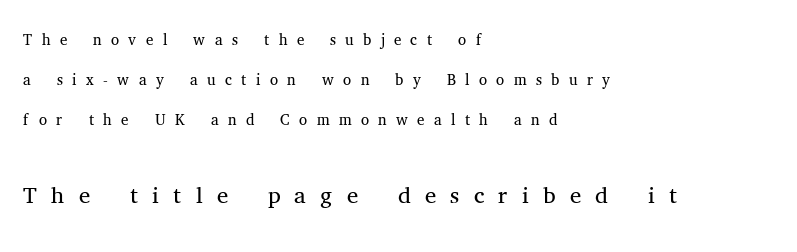
Q: Is the text bold? A: No.
Q: Is the text italic (slanted)? A: No, it is upright.
Q: Is the typeface a serif or a sans-serif typeface? A: Serif.
Q: Is the text underlined? A: No.
Q: How is the paragraph aligned? A: Left-aligned.
Q: Is the spacing between letters normal or unusually wide? A: Unusually wide.
Q: Which block of text is set in a larger size, the first (top) or the second (bottom)? A: The second (bottom) one.
Q: Width (condensed, normal, or wide)? A: Normal.
Q: Stroke contrast? A: Medium.
Q: x-height? A: Medium.
Q: Monospaced? A: No.
